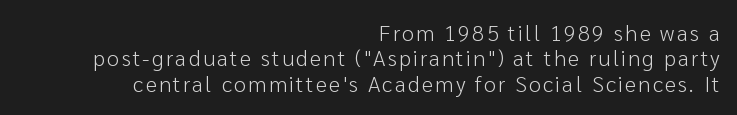
Characters remain perfectly vertical along every line. Caption: face not bold, strokes unweighted. This sample trades vertical openness for compactness between lines. Caption: multi-line text, flush right, ragged left.
